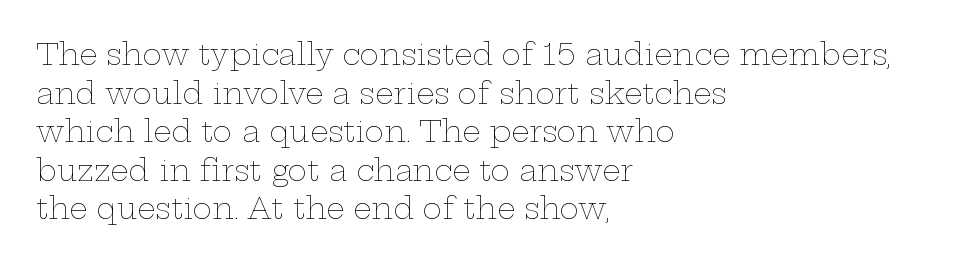
Q: Is the text bold? A: No.
Q: Is the text italic (slanted)? A: No, it is upright.
Q: Is the text underlined? A: No.
Q: How is the paragraph aligned? A: Left-aligned.
Q: Is the spacing between letters normal or unusually wide? A: Normal.
Q: Is the spacing between lines tight, normal or loose? A: Normal.
Q: Width (condensed, normal, or wide)? A: Wide.
Q: Stroke contrast? A: Low.
Q: x-height? A: Medium.
Q: Monospaced? A: No.
